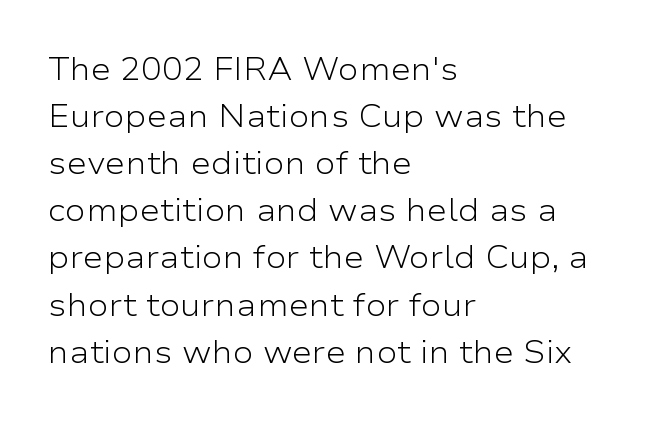
Q: Is the text bold? A: No.
Q: Is the text italic (slanted)? A: No, it is upright.
Q: Is the typeface a serif or a sans-serif typeface? A: Sans-serif.
Q: Is the text underlined? A: No.
Q: How is the paragraph aligned? A: Left-aligned.
Q: Is the spacing between letters normal or unusually wide? A: Normal.
Q: Is the spacing between lines tight, normal or loose? A: Normal.
Q: Width (condensed, normal, or wide)? A: Wide.
Q: Stroke contrast? A: Low.
Q: x-height? A: Medium.
Q: Monospaced? A: No.
